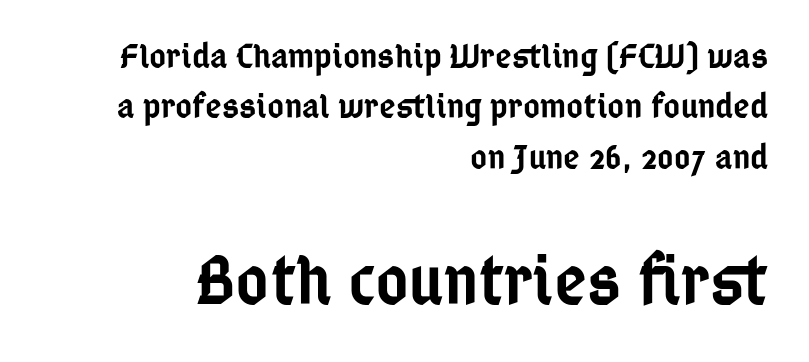
{"serif": "no", "italic": "no", "bold": "semi", "weight": "semibold", "width": "condensed", "stroke_contrast": "low", "x_height": "medium", "monospaced": "no", "underline": "no", "align": "right", "line_spacing": "normal", "line_spacing_ratio": 1.4, "letter_spacing": "normal", "letter_spacing_em": 0.0, "larger_block": "second", "size_ratio": 1.97, "glyph_px": 71}
